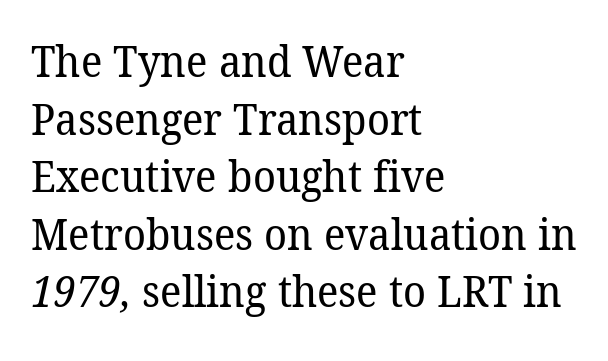
{"serif": "yes", "bold": "no", "weight": "regular", "width": "normal", "stroke_contrast": "low", "x_height": "medium", "monospaced": "no", "underline": "no", "align": "left", "line_spacing": "normal", "line_spacing_ratio": 1.34, "letter_spacing": "normal", "letter_spacing_em": 0.0, "glyph_px": 43}
